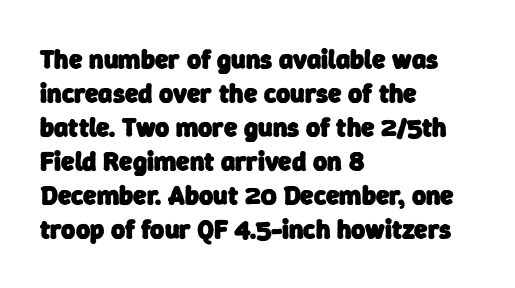
{"bold": "yes", "underline": "no", "align": "left", "line_spacing": "normal", "line_spacing_ratio": 1.26, "letter_spacing": "normal", "letter_spacing_em": 0.0, "glyph_px": 27}
